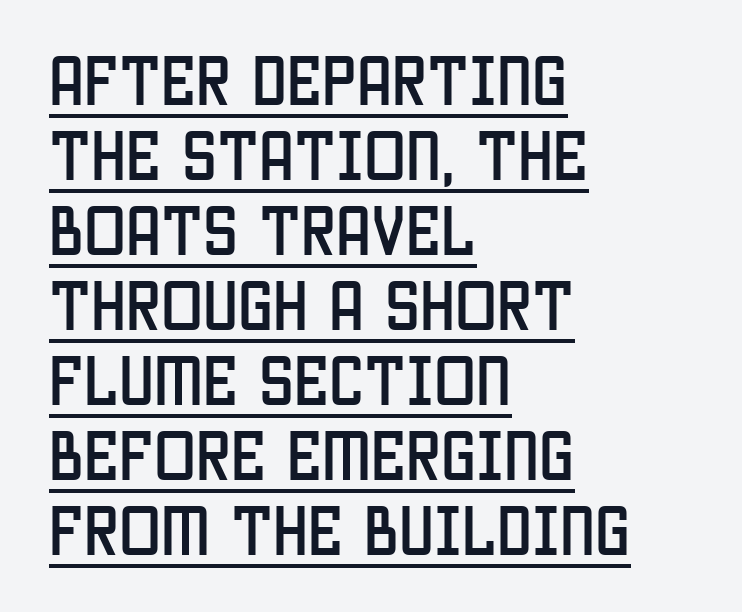
Q: Is the text italic (slanted)? A: No, it is upright.
Q: Is the typeface a serif or a sans-serif typeface? A: Sans-serif.
Q: Is the text underlined? A: Yes.
Q: How is the paragraph aligned? A: Left-aligned.
Q: Is the spacing between letters normal or unusually wide? A: Normal.
Q: Is the spacing between lines tight, normal or loose? A: Normal.
Q: Width (condensed, normal, or wide)? A: Condensed.
Q: Stroke contrast? A: Low.
Q: x-height? A: Large.
Q: Monospaced? A: No.
